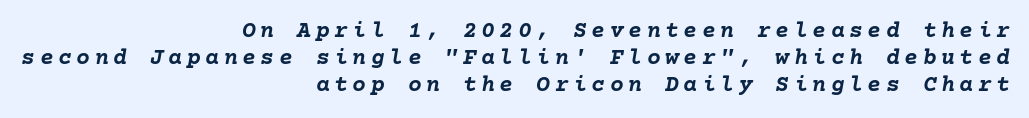
Q: Is the text bold? A: Yes.
Q: Is the text italic (slanted)? A: Yes, it leans right by about 10 degrees.
Q: Is the text underlined? A: No.
Q: How is the paragraph aligned? A: Right-aligned.
Q: Is the spacing between letters normal or unusually wide? A: Unusually wide.
